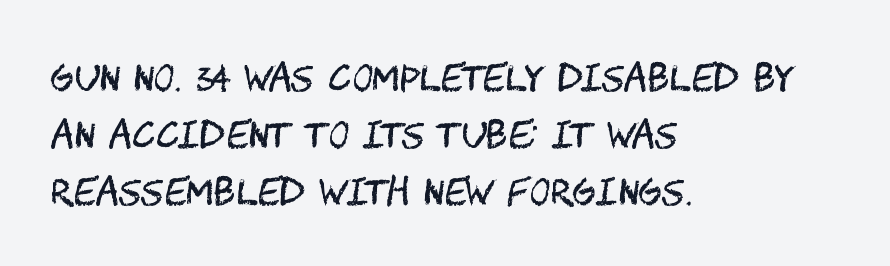
The image shows 36 px regular-weight, condensed sans-serif type, upright; set left-aligned, normal line spacing (1.58x), normal letter spacing, not underlined; medium stroke contrast and a large x-height.
